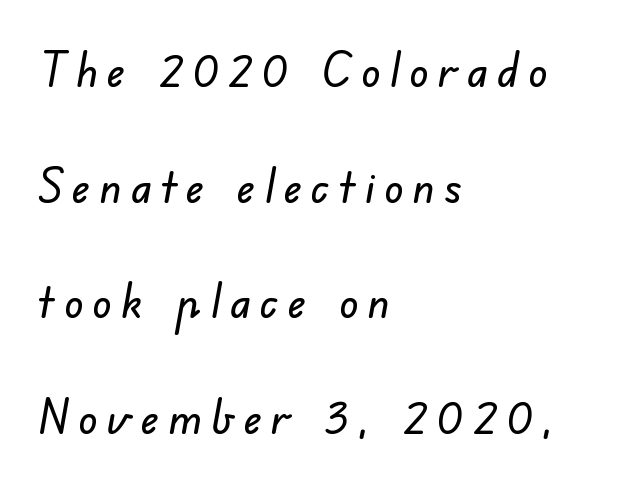
{"serif": "no", "width": "normal", "stroke_contrast": "low", "x_height": "small", "monospaced": "no", "underline": "no", "align": "left", "line_spacing": "loose", "line_spacing_ratio": 2.41, "glyph_px": 48}
